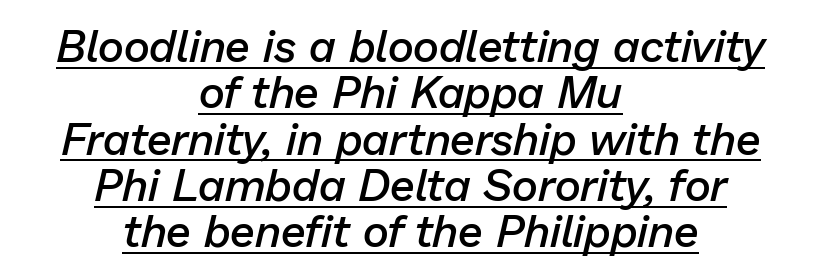
Firm but not heavy-handed strokes: this text is semibold. The face used here has a pronounced slope to its letters. Alignment: centered. The rendering uses natural spacing where letterforms have individual widths. If you measured baseline to baseline, you'd find a short distance.
